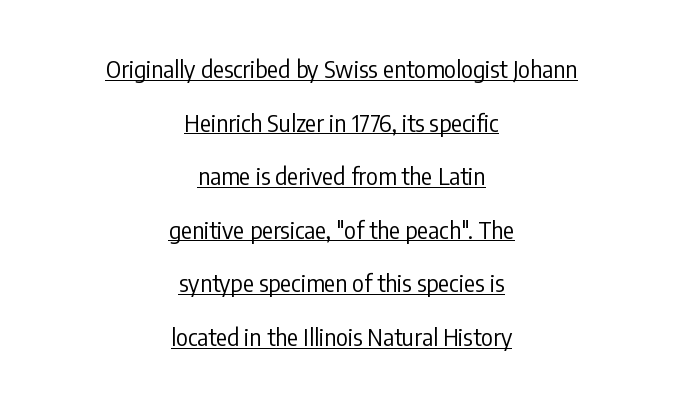
{"italic": "no", "bold": "no", "underline": "yes", "align": "center", "line_spacing": "loose", "line_spacing_ratio": 2.33, "letter_spacing": "normal", "letter_spacing_em": 0.0, "glyph_px": 23}
